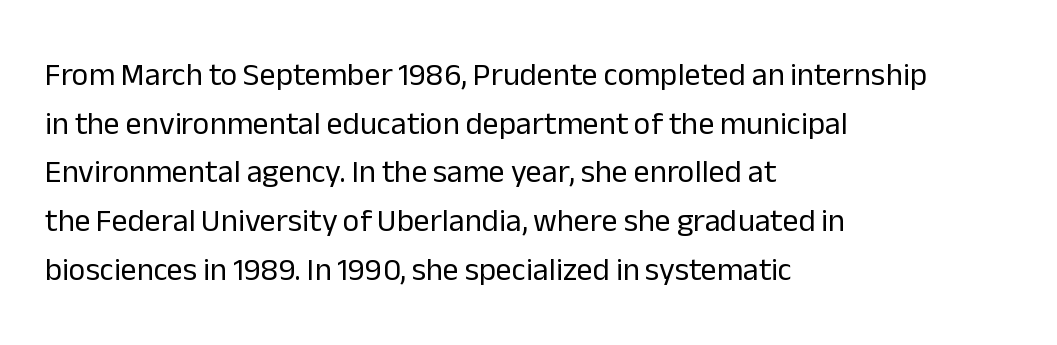
The image shows 32 px regular-weight sans-serif type, upright; set left-aligned, normal line spacing (1.52x), normal letter spacing, not underlined; low stroke contrast and a medium x-height.
